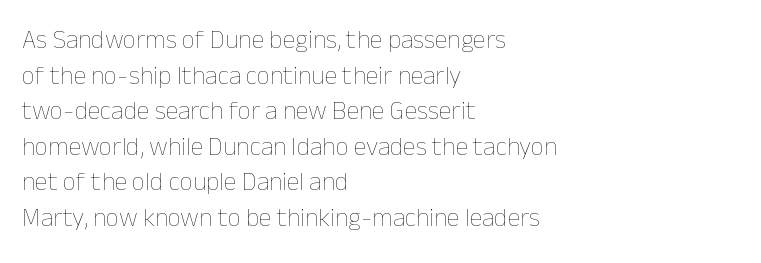
The line texture is even and compact thanks to regular tracking. Honestly, the row spacing looks completely unremarkable. Every row of glyphs begins at an identical x-position on the left. The letters stand straight up with perfectly vertical stems. Stroke thickness stays within the range of a standard reading face or lighter. Unmarked baselines from the first word to the last.
